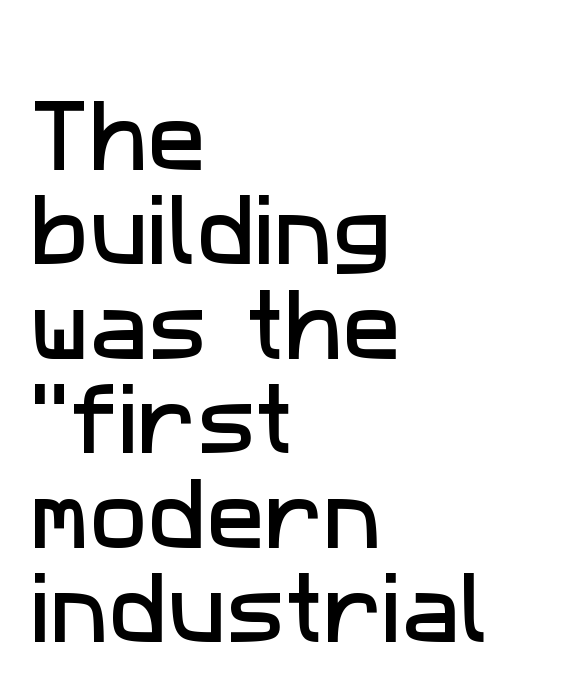
One-word summary of the alignment: left. Varying glyph widths throughout — classic text-font behaviour. Are there feet on the stems? There aren't — it's a sans. The glyphs are unaccompanied by any horizontal stroke below them. The tracking reads as untouched default to a designer's eye.
